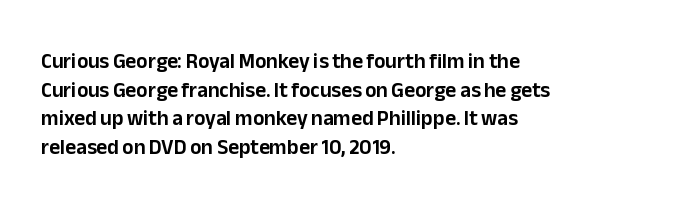
Q: Is the text italic (slanted)? A: No, it is upright.
Q: Is the text underlined? A: No.
Q: How is the paragraph aligned? A: Left-aligned.
Q: Is the spacing between letters normal or unusually wide? A: Normal.
Q: Is the spacing between lines tight, normal or loose? A: Normal.
